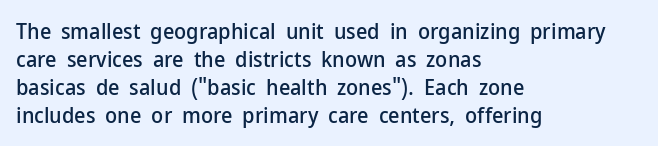
Q: Is the text italic (slanted)? A: No, it is upright.
Q: Is the text underlined? A: No.
Q: How is the paragraph aligned? A: Left-aligned.
Q: Is the spacing between letters normal or unusually wide? A: Normal.
Q: Is the spacing between lines tight, normal or loose? A: Normal.
